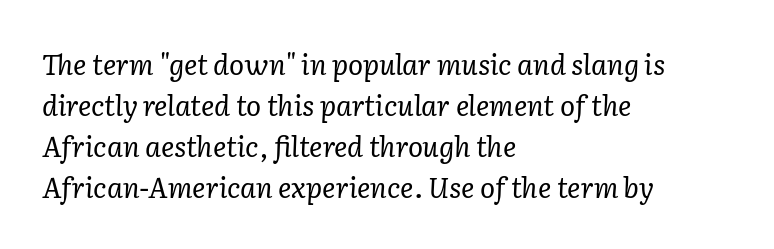
Q: Is the text bold? A: No.
Q: Is the text italic (slanted)? A: Yes, it leans right by about 2 degrees.
Q: Is the typeface a serif or a sans-serif typeface? A: Serif.
Q: Is the text underlined? A: No.
Q: How is the paragraph aligned? A: Left-aligned.
Q: Is the spacing between letters normal or unusually wide? A: Normal.
Q: Is the spacing between lines tight, normal or loose? A: Normal.
Q: Width (condensed, normal, or wide)? A: Normal.
Q: Stroke contrast? A: Low.
Q: x-height? A: Medium.
Q: Monospaced? A: No.
